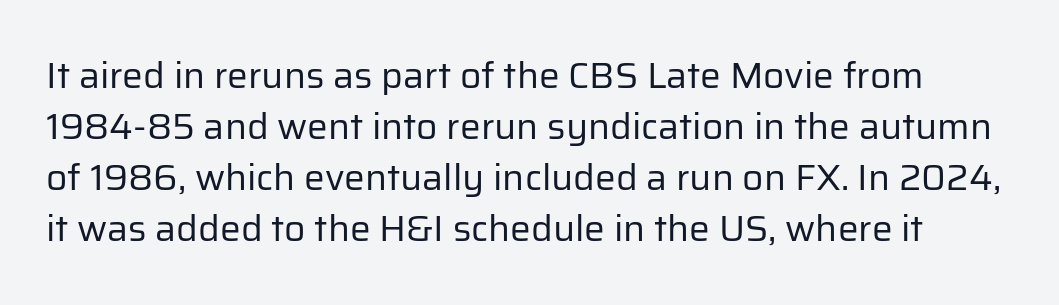
The letters stand straight up with perfectly vertical stems. The passage shown stacks its lines at a standard gap. Looks like regular typesetting: each glyph gets only the width it needs. On a weight scale, this lands at 450 or below. Descender tails drop into unmarked territory.
